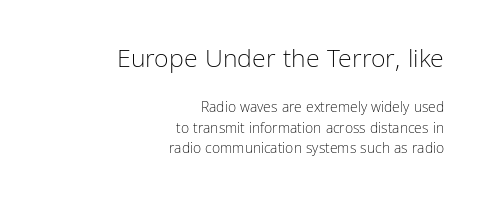
Q: Is the text bold? A: No.
Q: Is the text italic (slanted)? A: No, it is upright.
Q: Is the text underlined? A: No.
Q: How is the paragraph aligned? A: Right-aligned.
Q: Is the spacing between letters normal or unusually wide? A: Normal.
Q: Is the spacing between lines tight, normal or loose? A: Normal.
Q: Which block of text is set in a larger size, the first (top) or the second (bottom)? A: The first (top) one.
